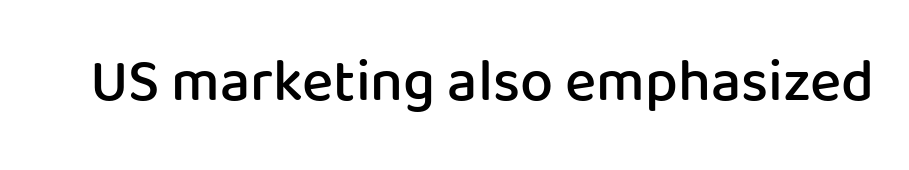
Just letters on the line, the space beneath them empty. The characters display no serif detailing; their extremities are plain. Notice how the stems are strictly vertical — no italics here. Its strokes are somewhat broadened, the hallmark of semibold type.
